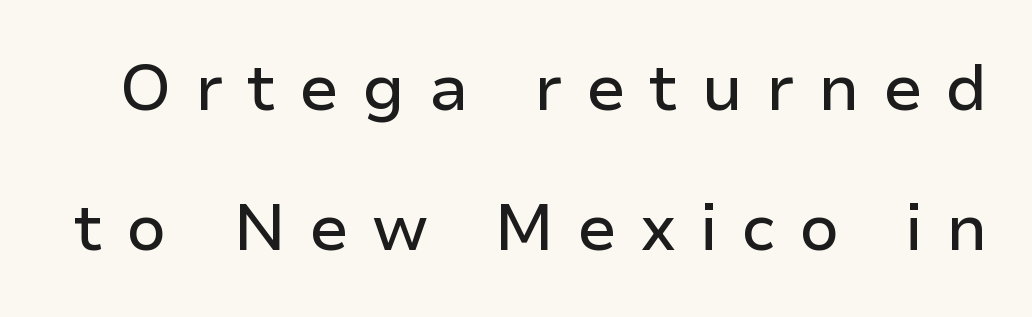
{"serif": "no", "italic": "no", "width": "normal", "stroke_contrast": "low", "x_height": "medium", "monospaced": "no", "underline": "no", "line_spacing": "loose", "line_spacing_ratio": 2.15, "letter_spacing": "wide", "letter_spacing_em": 0.36, "glyph_px": 65}
